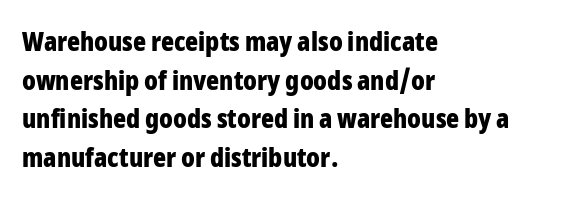
Q: Is the text bold? A: Yes.
Q: Is the text italic (slanted)? A: No, it is upright.
Q: Is the text underlined? A: No.
Q: How is the paragraph aligned? A: Left-aligned.
Q: Is the spacing between letters normal or unusually wide? A: Normal.
Q: Is the spacing between lines tight, normal or loose? A: Normal.
